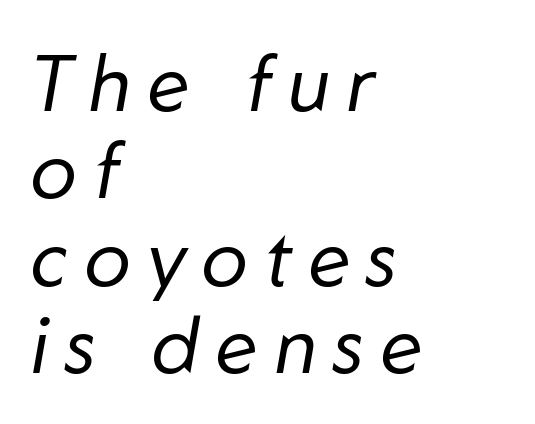
Looking at the ascenders, they clearly lean. Is this a heavy cut? Hardly; it is regular or lighter. In CSS terms this would be text-align: left. Students, note that the glyphs here are deliberately spaced far apart. Think of a printed novel: that variable character pitch is what you see here. The rendering uses a small line-height, squeezing the rows.
